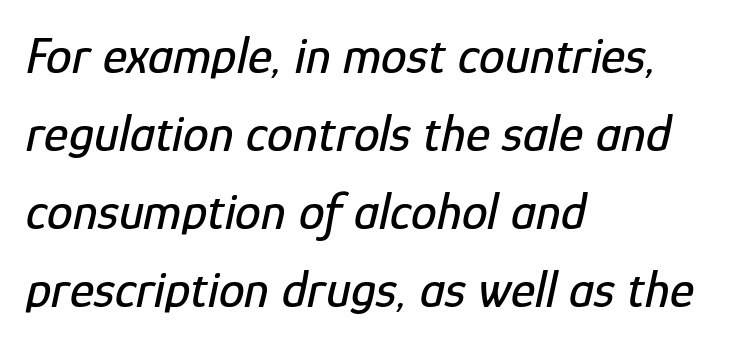
Q: Is the text italic (slanted)? A: Yes, it leans right by about 12 degrees.
Q: Is the text underlined? A: No.
Q: How is the paragraph aligned? A: Left-aligned.
Q: Is the spacing between letters normal or unusually wide? A: Normal.
Q: Is the spacing between lines tight, normal or loose? A: Normal.
Q: Width (condensed, normal, or wide)? A: Condensed.
Q: Stroke contrast? A: Low.
Q: x-height? A: Medium.
Q: Monospaced? A: No.
